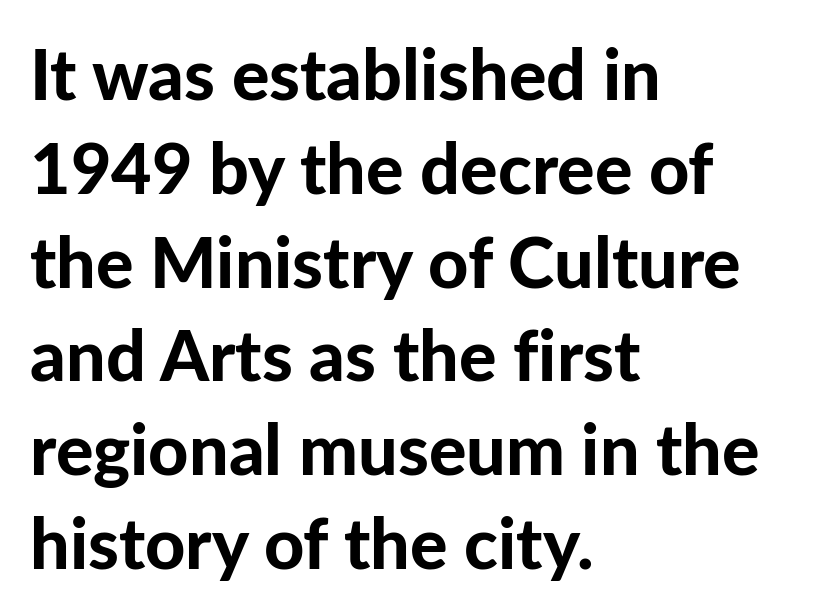
The image shows 70 px bold sans-serif type, upright; set left-aligned, normal line spacing (1.34x), normal letter spacing, not underlined; low stroke contrast and a medium x-height.
